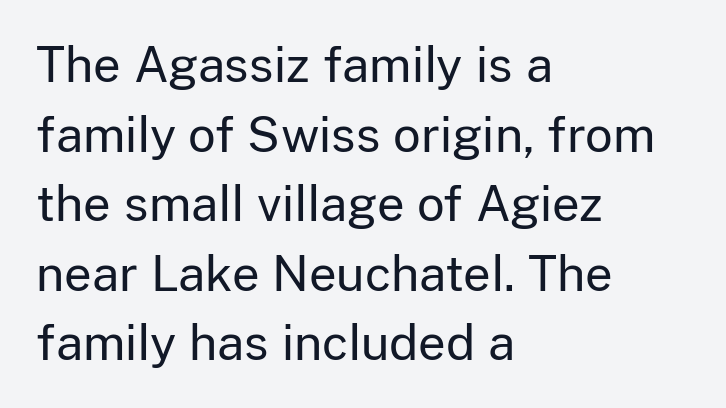
The image shows 48 px regular-weight sans-serif type, upright; set left-aligned, normal line spacing (1.45x), normal letter spacing, not underlined; low stroke contrast and a medium x-height.
